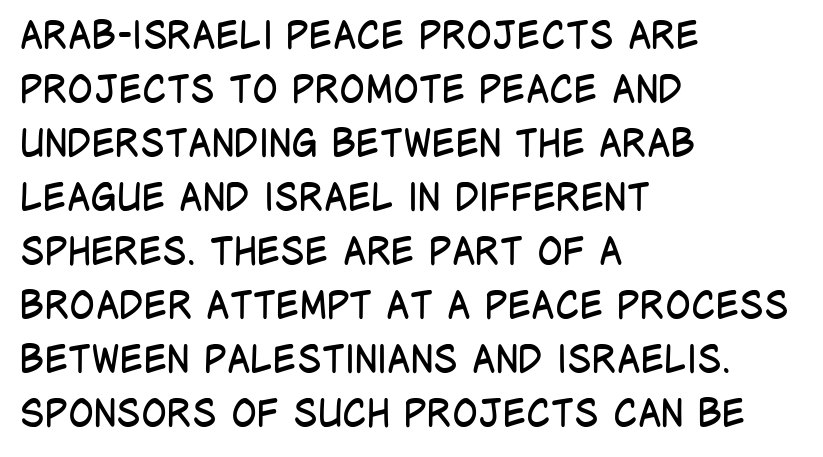
{"serif": "no", "italic": "no", "bold": "no", "weight": "regular", "width": "condensed", "stroke_contrast": "low", "x_height": "large", "monospaced": "no", "underline": "no", "align": "left", "line_spacing": "normal", "line_spacing_ratio": 1.42, "letter_spacing": "normal", "letter_spacing_em": 0.0, "glyph_px": 38}
